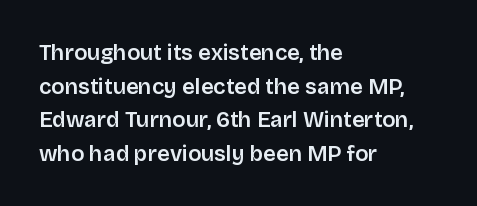
One glance says typical: line gaps are just what's usual. The letters stand upright; this is a roman face. The gap between lines stays unmarked. These lines keep a tight, regular rhythm from letter to letter. Casual observation: everything's shoved over to the left.
